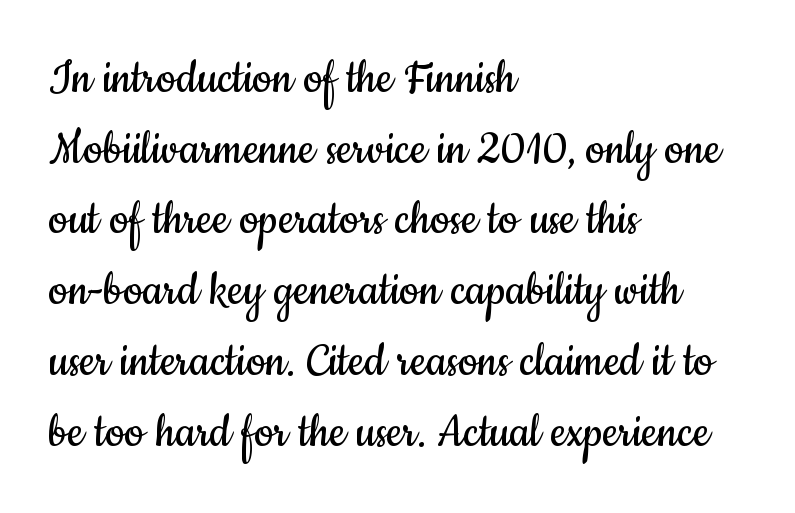
The image shows 54 px regular-weight, condensed sans-serif type; set left-aligned, normal line spacing (1.31x), normal letter spacing, not underlined; low stroke contrast and a small x-height.
